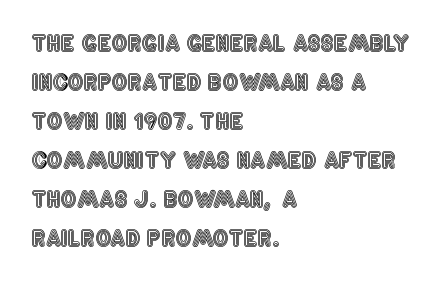
{"italic": "no", "underline": "no", "align": "left", "line_spacing_ratio": 1.77, "letter_spacing": "normal", "letter_spacing_em": 0.0, "glyph_px": 22}
